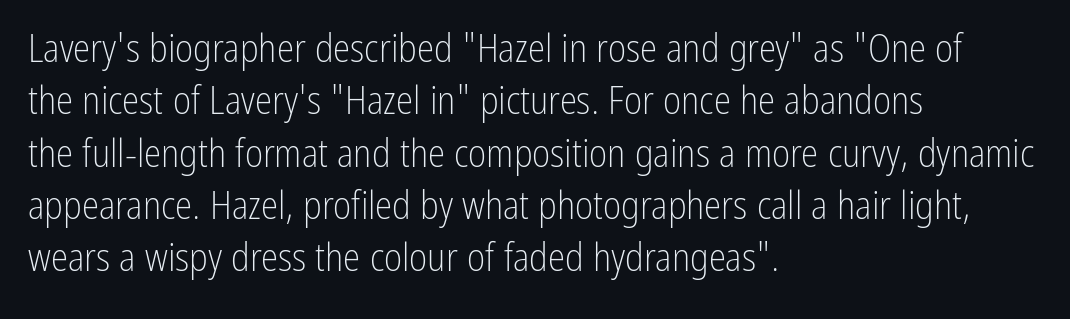
This is not heavy type; no bold has been used. Nobody drew a line under any word here. Typographically, this falls in the sans-serif category. This is the regular roman posture of the typeface.
